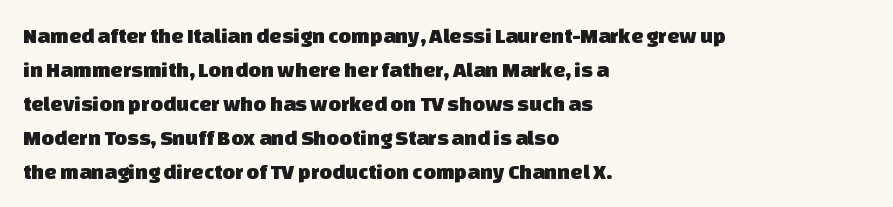
{"underline": "no", "align": "left", "line_spacing": "normal", "line_spacing_ratio": 1.55, "letter_spacing": "normal", "letter_spacing_em": 0.0, "glyph_px": 22}
